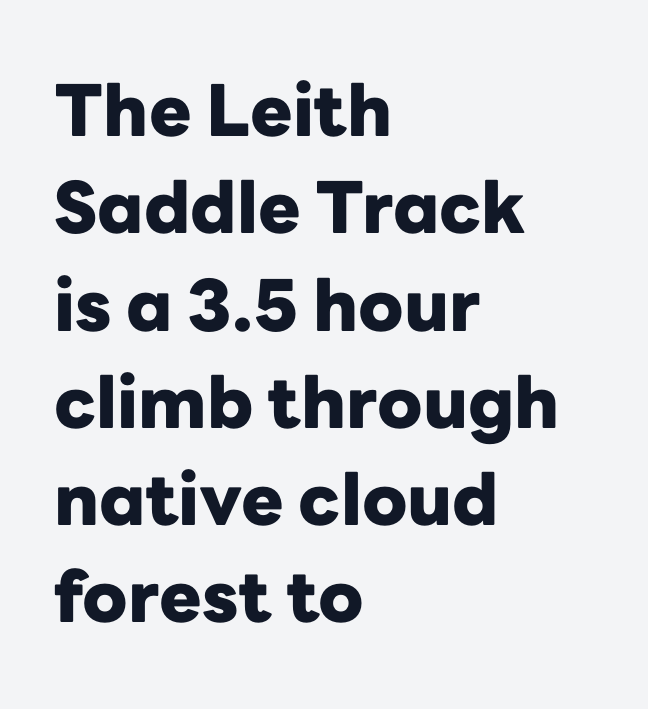
The image shows 71 px heavy sans-serif type, upright; set left-aligned, normal line spacing (1.37x), normal letter spacing, not underlined; low stroke contrast and a medium x-height.
